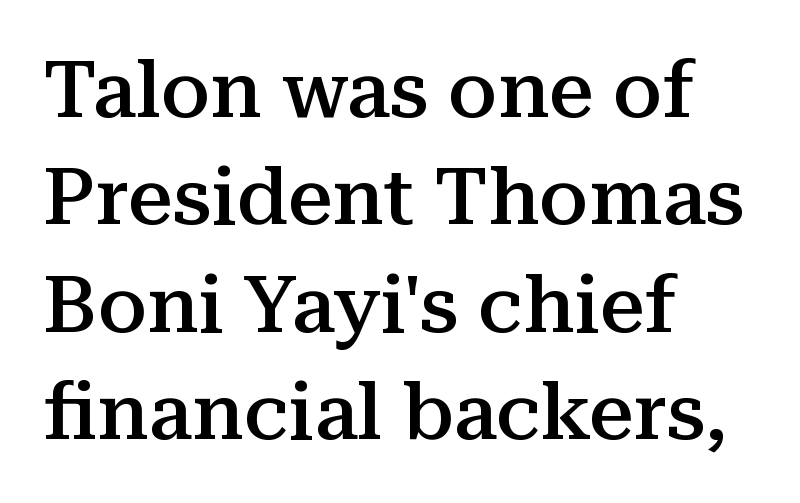
Interline gaps are of average width in this sample. Lines of text with bare space underneath. Glyph-to-glyph distance matches everyday printed text. Character widths vary here, with narrow letters taking less room than wide ones.
